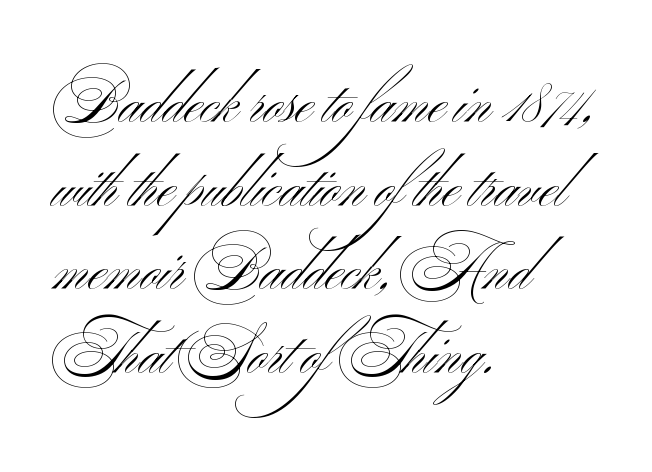
Q: Is the text bold? A: No.
Q: Is the text italic (slanted)? A: Yes.
Q: Is the typeface a serif or a sans-serif typeface? A: Sans-serif.
Q: Is the text underlined? A: No.
Q: How is the paragraph aligned? A: Left-aligned.
Q: Is the spacing between letters normal or unusually wide? A: Normal.
Q: Is the spacing between lines tight, normal or loose? A: Normal.
Q: Width (condensed, normal, or wide)? A: Wide.
Q: Stroke contrast? A: Medium.
Q: x-height? A: Small.
Q: Monospaced? A: No.
